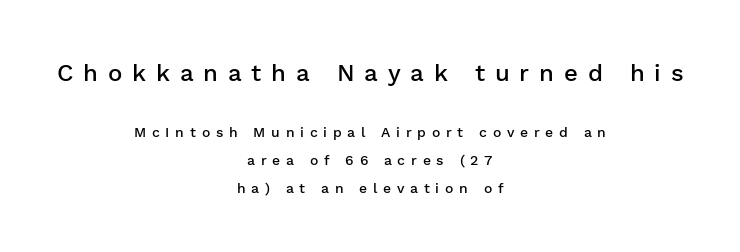
The image shows 24 px text type, upright; set centered, loose line spacing (1.99x), unusually wide letter spacing (+0.41 em), not underlined; the first (top) block is 1.71x larger.
